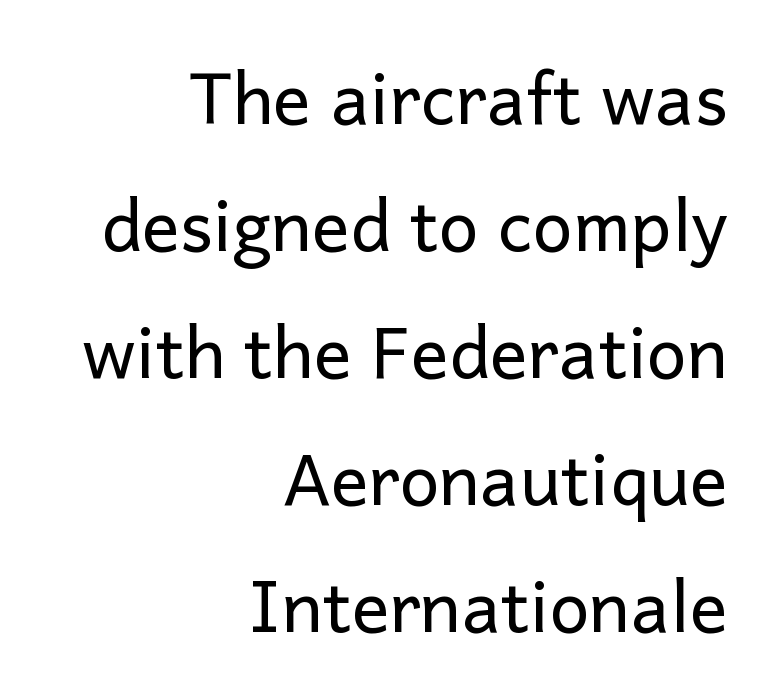
{"serif": "no", "italic": "no", "bold": "no", "weight": "regular", "width": "normal", "stroke_contrast": "low", "x_height": "medium", "monospaced": "no", "underline": "no", "align": "right", "line_spacing_ratio": 1.79, "letter_spacing": "normal", "letter_spacing_em": 0.0, "glyph_px": 71}
